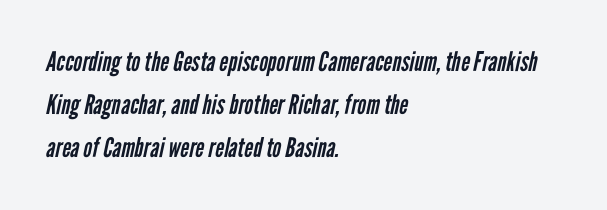
Q: Is the text bold? A: No.
Q: Is the text underlined? A: No.
Q: How is the paragraph aligned? A: Left-aligned.
Q: Is the spacing between letters normal or unusually wide? A: Normal.
Q: Is the spacing between lines tight, normal or loose? A: Normal.
